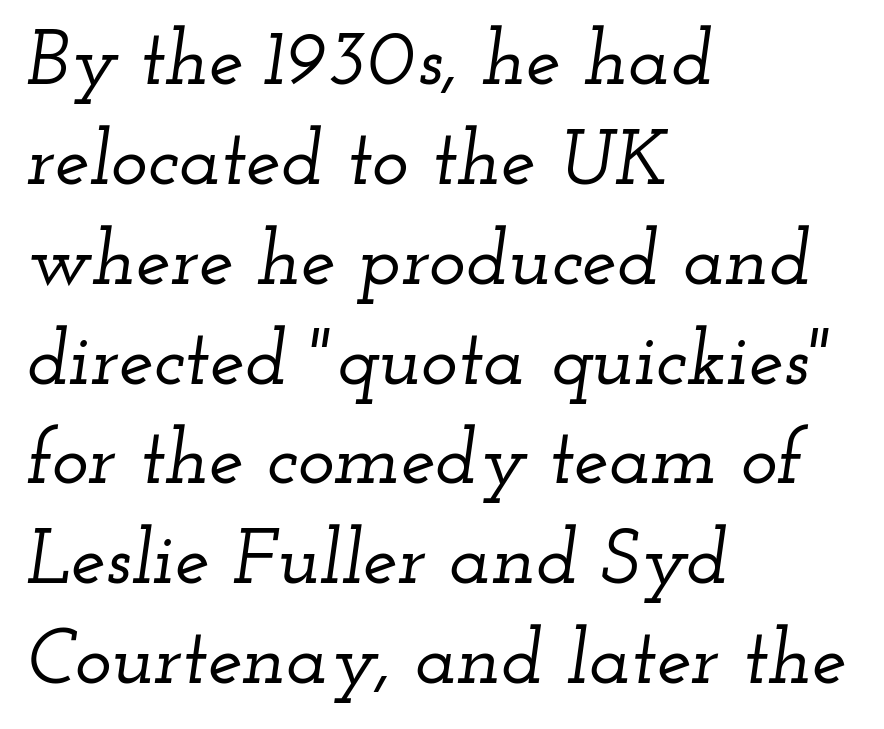
Proportional: the letters do not fall into vertical columns. The gap between lines stays unmarked. Default kerning and tracking; the words read as compact shapes. Serifs: yes, visible at the terminals of the letterforms. These lines are set flush left with a ragged right edge.
